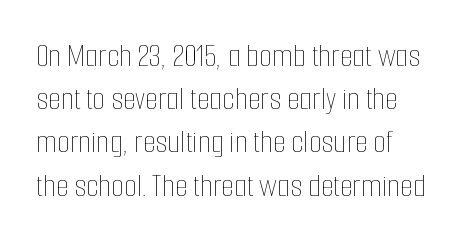
Q: Is the text bold? A: No.
Q: Is the text italic (slanted)? A: No, it is upright.
Q: Is the text underlined? A: No.
Q: Is the spacing between letters normal or unusually wide? A: Normal.
Q: Is the spacing between lines tight, normal or loose? A: Normal.
Q: Width (condensed, normal, or wide)? A: Condensed.
Q: Stroke contrast? A: Low.
Q: x-height? A: Medium.
Q: Monospaced? A: No.
